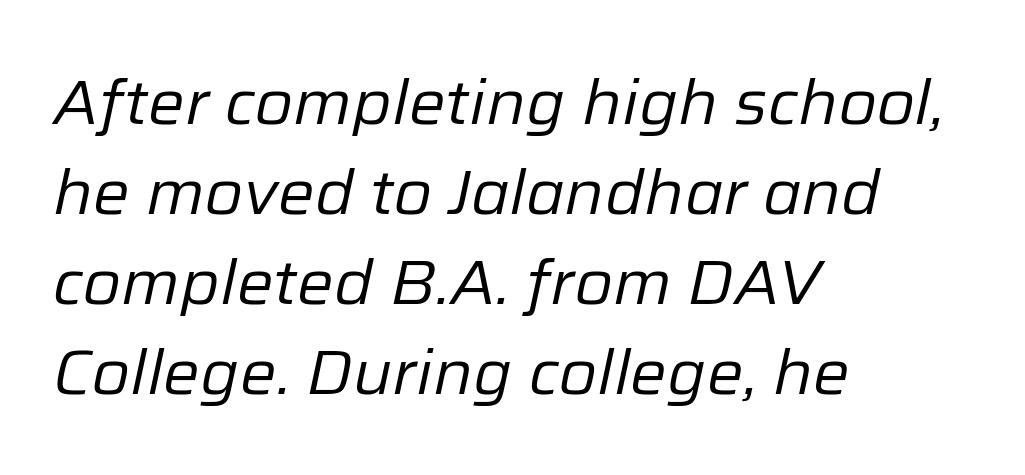
Q: Is the text bold? A: No.
Q: Is the text italic (slanted)? A: Yes, it leans right by about 12 degrees.
Q: Is the text underlined? A: No.
Q: How is the paragraph aligned? A: Left-aligned.
Q: Is the spacing between letters normal or unusually wide? A: Normal.
Q: Is the spacing between lines tight, normal or loose? A: Normal.
Q: Width (condensed, normal, or wide)? A: Normal.
Q: Stroke contrast? A: Low.
Q: x-height? A: Medium.
Q: Monospaced? A: No.
